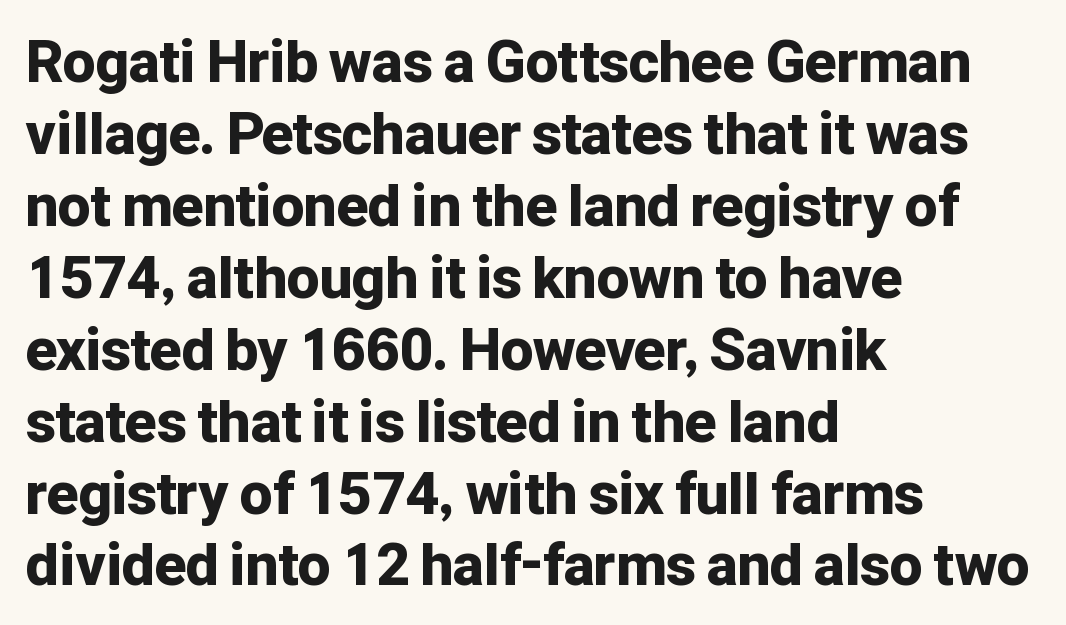
Q: Is the text bold? A: Yes.
Q: Is the text italic (slanted)? A: No, it is upright.
Q: Is the typeface a serif or a sans-serif typeface? A: Sans-serif.
Q: Is the text underlined? A: No.
Q: How is the paragraph aligned? A: Left-aligned.
Q: Is the spacing between letters normal or unusually wide? A: Normal.
Q: Width (condensed, normal, or wide)? A: Normal.
Q: Stroke contrast? A: Low.
Q: x-height? A: Medium.
Q: Monospaced? A: No.
